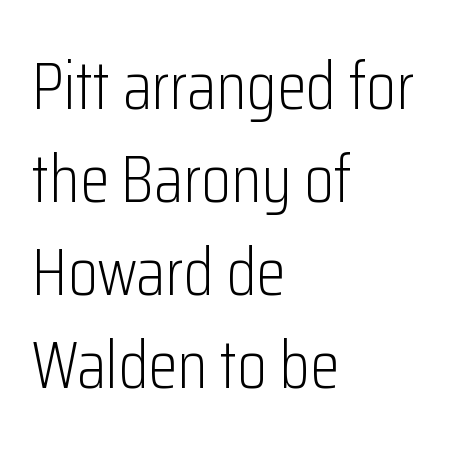
{"serif": "no", "italic": "no", "bold": "no", "weight": "light", "width": "condensed", "stroke_contrast": "low", "x_height": "medium", "monospaced": "no", "underline": "no", "align": "left", "line_spacing": "normal", "line_spacing_ratio": 1.39, "letter_spacing": "normal", "letter_spacing_em": 0.0, "glyph_px": 67}
